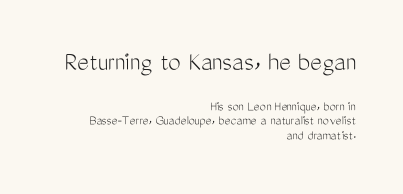
{"serif": "no", "italic": "no", "bold": "no", "weight": "light", "width": "condensed", "stroke_contrast": "medium", "x_height": "medium", "monospaced": "no", "underline": "no", "align": "right", "line_spacing": "tight", "line_spacing_ratio": 1.02, "letter_spacing": "normal", "letter_spacing_em": 0.0, "larger_block": "first", "size_ratio": 2.0, "glyph_px": 28}
